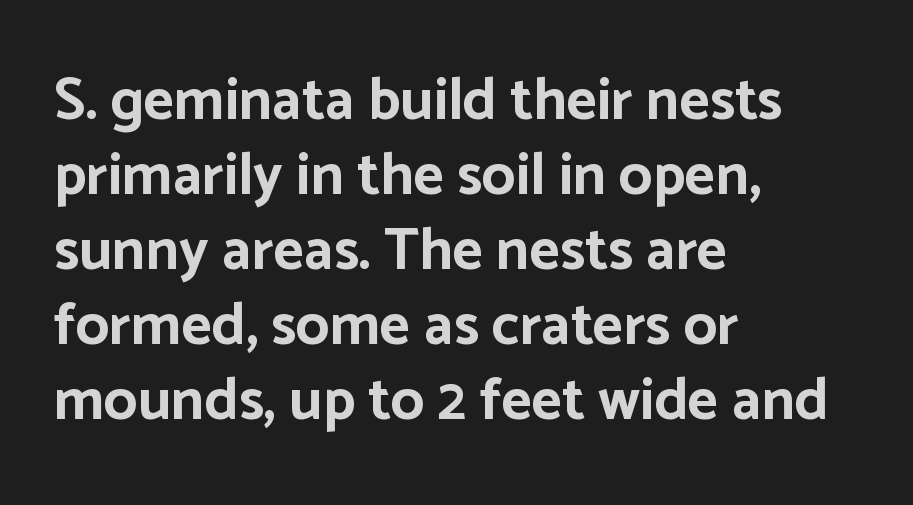
{"serif": "no", "italic": "no", "bold": "yes", "weight": "bold", "width": "normal", "stroke_contrast": "low", "x_height": "medium", "monospaced": "no", "underline": "no", "align": "left", "line_spacing": "normal", "line_spacing_ratio": 1.27, "letter_spacing": "normal", "letter_spacing_em": 0.0, "glyph_px": 59}
